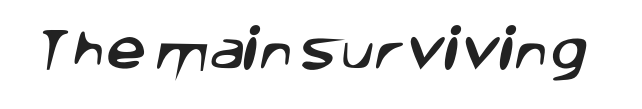
{"serif": "no", "width": "normal", "stroke_contrast": "low", "x_height": "large", "monospaced": "no", "underline": "no", "letter_spacing": "normal", "letter_spacing_em": 0.0, "glyph_px": 45}
